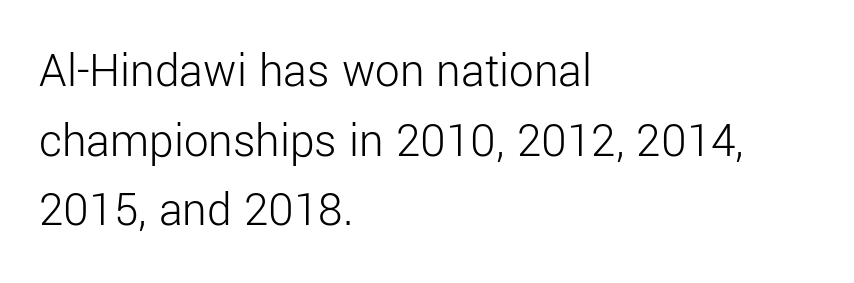
{"serif": "no", "italic": "no", "bold": "no", "weight": "light", "width": "normal", "stroke_contrast": "low", "x_height": "medium", "monospaced": "no", "underline": "no", "align": "left", "line_spacing": "normal", "line_spacing_ratio": 1.42, "letter_spacing": "normal", "letter_spacing_em": 0.0, "glyph_px": 49}
